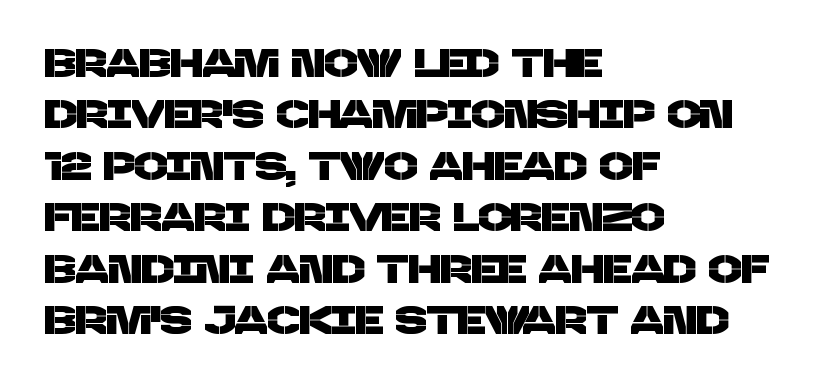
{"serif": "no", "width": "normal", "stroke_contrast": "low", "x_height": "large", "monospaced": "no", "underline": "no", "align": "left", "line_spacing": "normal", "line_spacing_ratio": 1.32, "letter_spacing": "normal", "letter_spacing_em": 0.0, "glyph_px": 39}
